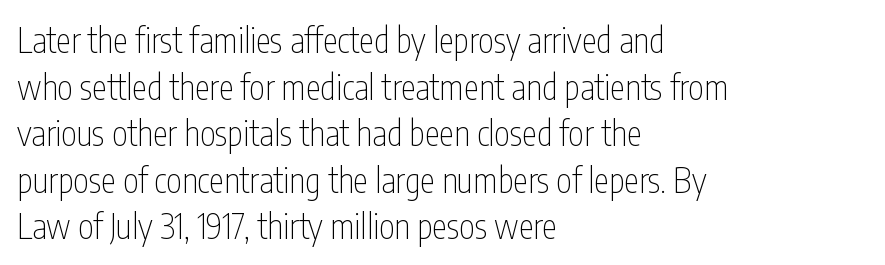
{"serif": "no", "italic": "no", "bold": "no", "weight": "thin", "width": "condensed", "stroke_contrast": "low", "x_height": "medium", "monospaced": "no", "underline": "no", "align": "left", "line_spacing": "normal", "line_spacing_ratio": 1.37, "letter_spacing": "normal", "letter_spacing_em": 0.0, "glyph_px": 34}
